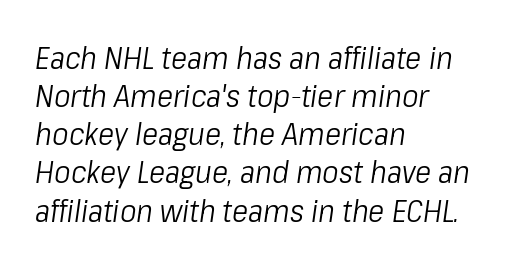
{"italic": "yes", "lean": "right", "slant_degrees": 8, "bold": "no", "weight": "light", "width": "condensed", "stroke_contrast": "low", "x_height": "medium", "monospaced": "no", "underline": "no", "align": "left", "line_spacing_ratio": 1.23, "letter_spacing": "normal", "letter_spacing_em": 0.0, "glyph_px": 31}
